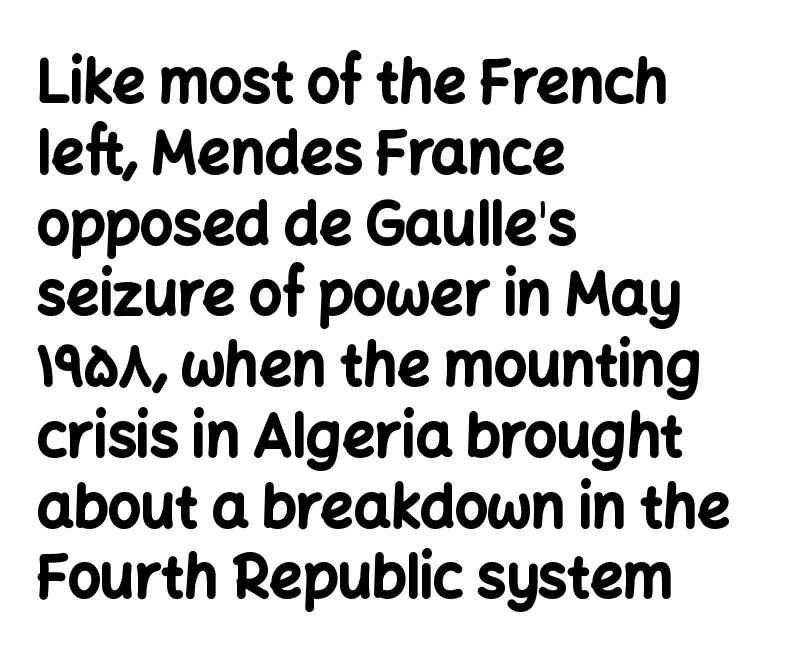
Q: Is the text bold? A: Yes.
Q: Is the text italic (slanted)? A: No, it is upright.
Q: Is the typeface a serif or a sans-serif typeface? A: Sans-serif.
Q: Is the text underlined? A: No.
Q: How is the paragraph aligned? A: Left-aligned.
Q: Is the spacing between letters normal or unusually wide? A: Normal.
Q: Width (condensed, normal, or wide)? A: Normal.
Q: Stroke contrast? A: Low.
Q: x-height? A: Medium.
Q: Monospaced? A: No.
